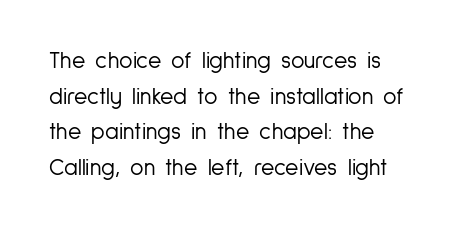
Each row of text sits above clean, open space. Students, observe: this is what conventionally led text looks like. The strokes carry an ordinary text weight at most. These lines keep a tight, regular rhythm from letter to letter.
